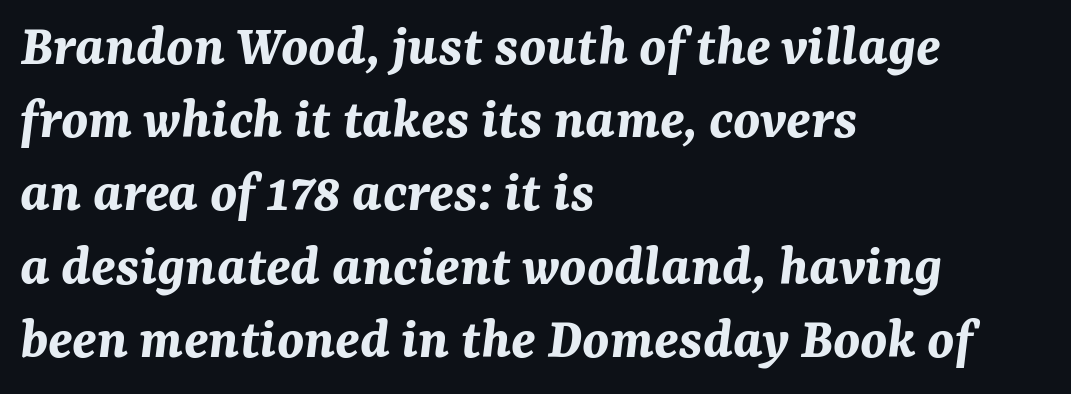
Q: Is the text bold? A: Yes.
Q: Is the text italic (slanted)? A: Yes, it leans right by about 7 degrees.
Q: Is the text underlined? A: No.
Q: How is the paragraph aligned? A: Left-aligned.
Q: Is the spacing between letters normal or unusually wide? A: Normal.
Q: Width (condensed, normal, or wide)? A: Normal.
Q: Stroke contrast? A: Medium.
Q: x-height? A: Medium.
Q: Monospaced? A: No.
